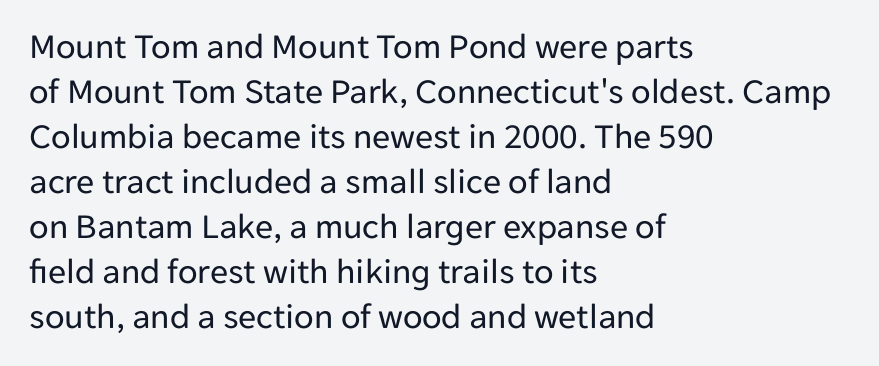
The image shows 36 px regular-weight sans-serif type, upright; set left-aligned, normal line spacing (1.25x), normal letter spacing, not underlined; low stroke contrast and a medium x-height.
